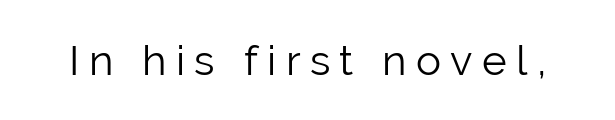
Q: Is the text bold? A: No.
Q: Is the text italic (slanted)? A: No, it is upright.
Q: Is the typeface a serif or a sans-serif typeface? A: Sans-serif.
Q: Is the text underlined? A: No.
Q: Is the spacing between letters normal or unusually wide? A: Unusually wide.
Q: Width (condensed, normal, or wide)? A: Normal.
Q: Stroke contrast? A: Low.
Q: x-height? A: Medium.
Q: Monospaced? A: No.
